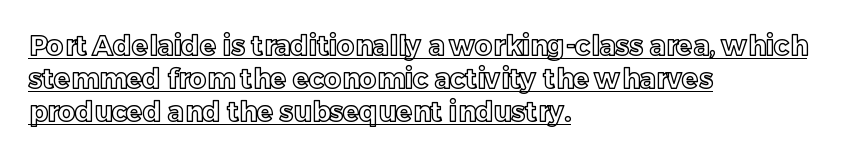
The image shows 27 px text type, upright; set left-aligned, line spacing 1.22x, normal letter spacing, underlined.
